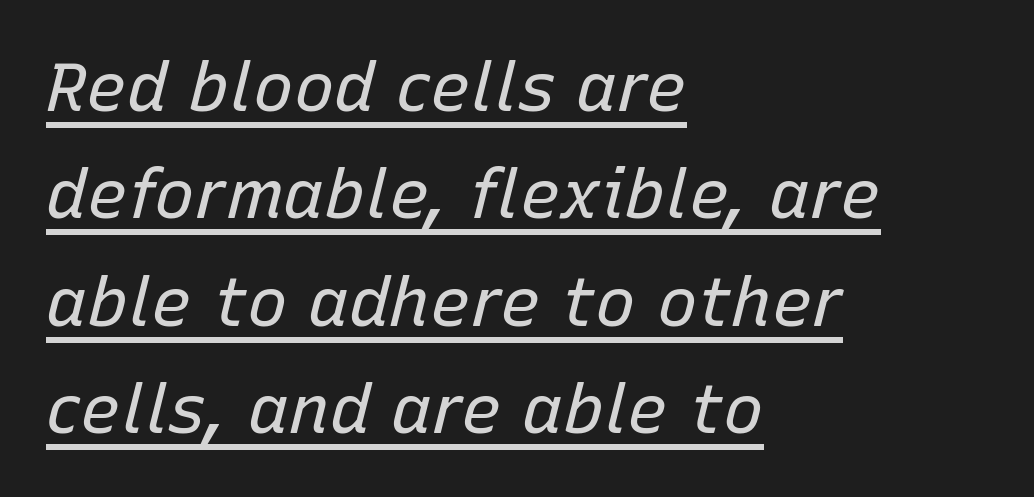
Q: Is the text bold? A: No.
Q: Is the text italic (slanted)? A: Yes, it leans right by about 15 degrees.
Q: Is the text underlined? A: Yes.
Q: How is the paragraph aligned? A: Left-aligned.
Q: Is the spacing between letters normal or unusually wide? A: Normal.
Q: Is the spacing between lines tight, normal or loose? A: Normal.
Q: Width (condensed, normal, or wide)? A: Normal.
Q: Stroke contrast? A: Low.
Q: x-height? A: Medium.
Q: Monospaced? A: No.
